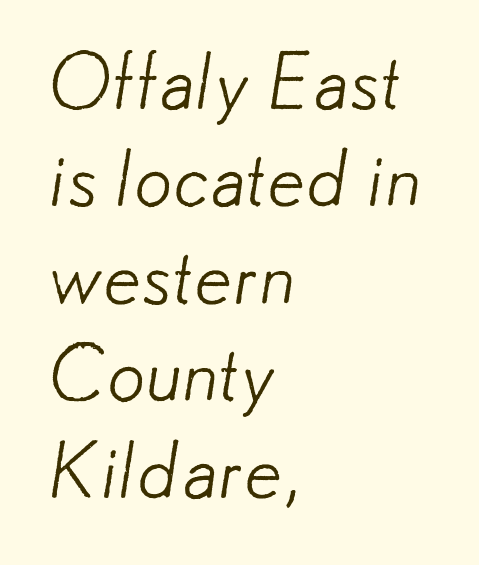
Q: Is the text bold? A: No.
Q: Is the typeface a serif or a sans-serif typeface? A: Sans-serif.
Q: Is the text underlined? A: No.
Q: How is the paragraph aligned? A: Left-aligned.
Q: Is the spacing between letters normal or unusually wide? A: Normal.
Q: Is the spacing between lines tight, normal or loose? A: Normal.
Q: Width (condensed, normal, or wide)? A: Normal.
Q: Stroke contrast? A: Low.
Q: x-height? A: Small.
Q: Monospaced? A: No.
